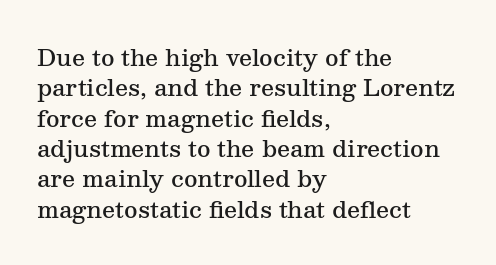
The space between consecutive lines is moderate. Each glyph is drawn with semibold strokes, heavier than normal yet not fully bold. Casual observation: everything's shoved over to the left. Letters rest on an invisible, unmarked baseline. It's the straight-up-and-down kind of type. Standard letterfit; no display-style spreading of the glyphs.
